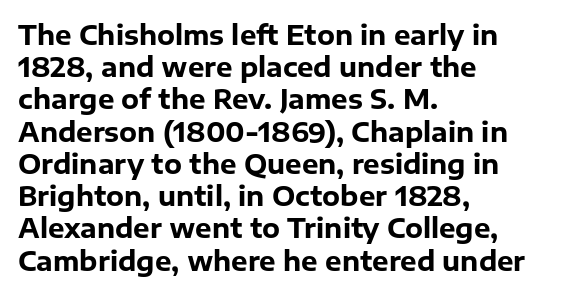
{"italic": "no", "bold": "yes", "underline": "no", "align": "left", "line_spacing_ratio": 1.24, "letter_spacing": "normal", "letter_spacing_em": 0.0, "glyph_px": 26}
